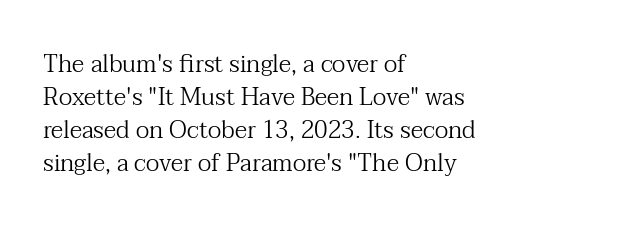
Q: Is the text bold? A: No.
Q: Is the text italic (slanted)? A: No, it is upright.
Q: Is the text underlined? A: No.
Q: How is the paragraph aligned? A: Left-aligned.
Q: Is the spacing between letters normal or unusually wide? A: Normal.
Q: Is the spacing between lines tight, normal or loose? A: Normal.
